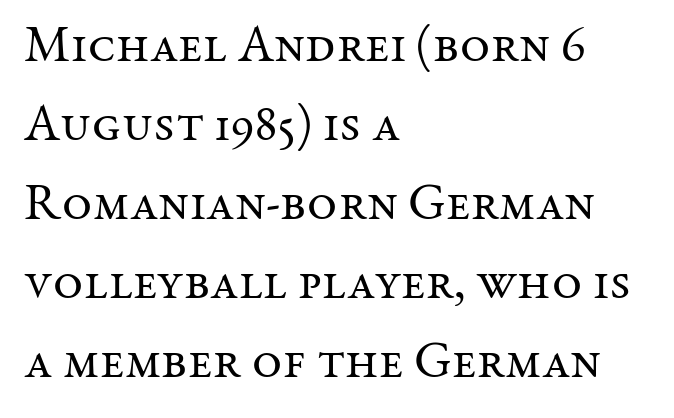
The image shows 52 px regular-weight serif type, upright; set left-aligned, normal line spacing (1.52x), normal letter spacing, not underlined; medium stroke contrast and a medium x-height.
